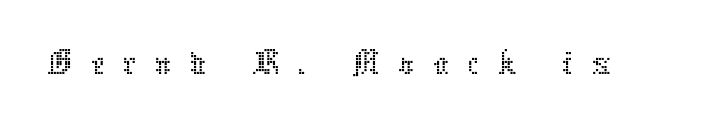
{"italic": "no", "bold": "no", "weight": "thin", "width": "normal", "stroke_contrast": "low", "x_height": "medium", "monospaced": "no", "underline": "no", "letter_spacing": "wide", "letter_spacing_em": 0.23, "glyph_px": 79}
